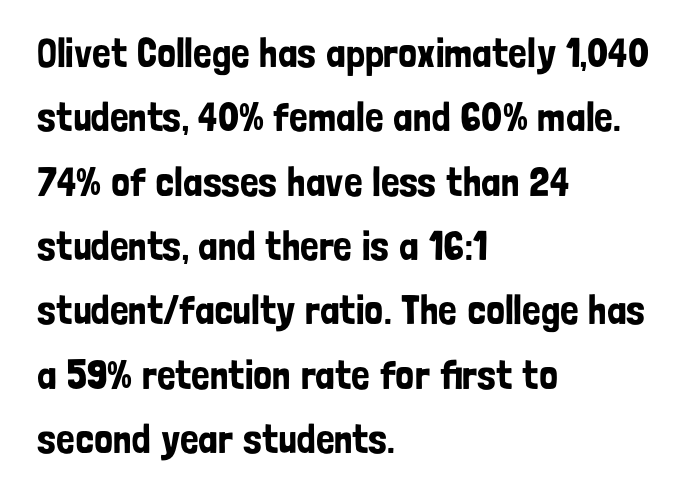
Q: Is the text italic (slanted)? A: No, it is upright.
Q: Is the typeface a serif or a sans-serif typeface? A: Sans-serif.
Q: Is the text underlined? A: No.
Q: How is the paragraph aligned? A: Left-aligned.
Q: Is the spacing between letters normal or unusually wide? A: Normal.
Q: Is the spacing between lines tight, normal or loose? A: Normal.
Q: Width (condensed, normal, or wide)? A: Condensed.
Q: Stroke contrast? A: Low.
Q: x-height? A: Medium.
Q: Monospaced? A: No.
